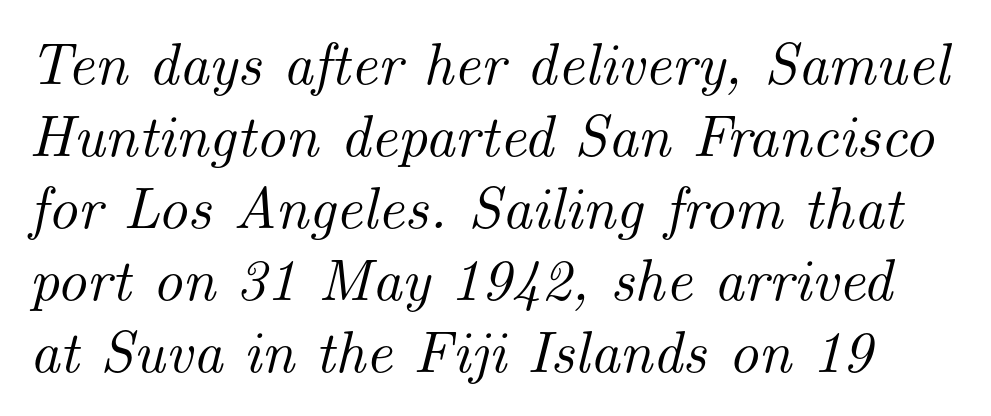
The image shows 59 px serif type, italic (leaning right); set line spacing 1.22x, normal letter spacing, not underlined; medium stroke contrast and a small x-height.
